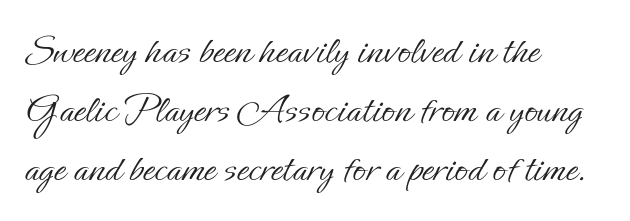
Q: Is the text bold? A: No.
Q: Is the text italic (slanted)? A: Yes.
Q: Is the text underlined? A: No.
Q: How is the paragraph aligned? A: Left-aligned.
Q: Is the spacing between letters normal or unusually wide? A: Normal.
Q: Is the spacing between lines tight, normal or loose? A: Normal.
Q: Width (condensed, normal, or wide)? A: Normal.
Q: Stroke contrast? A: Low.
Q: x-height? A: Small.
Q: Monospaced? A: No.
